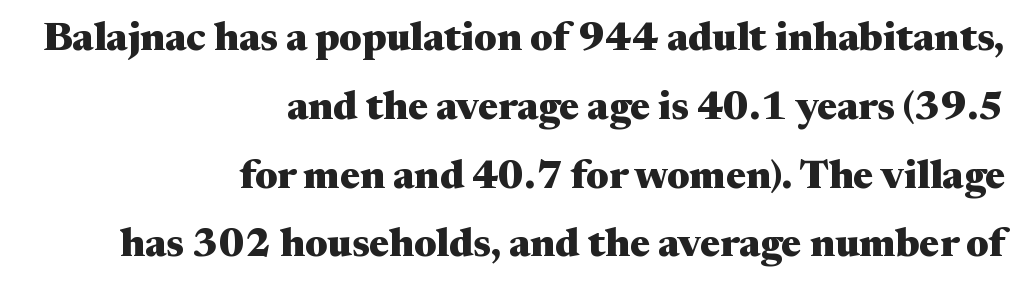
The image shows 40 px heavy, wide serif type, upright; set right-aligned, line spacing 1.72x, normal letter spacing, not underlined; medium stroke contrast and a medium x-height.
